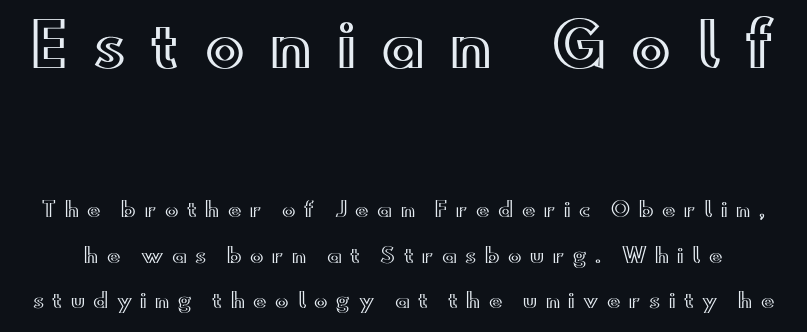
If you drew a line through each stem, it would be perfectly vertical. This sample uses expanded letter spacing, leaving extra air between glyphs. The composition opens big and finishes small. Type without underlining. If you measured baseline to baseline, you'd find a long distance.
